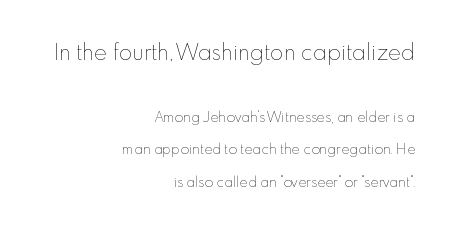
The typography opts for an upright posture over an oblique one. Each stroke keeps to a modest, everyday thickness or less. This rendering uses right alignment, leaving the left contour irregular. Honestly, the rows look like they've been pulled way apart. Does the bottom block carry the larger type? No, the top block does.
